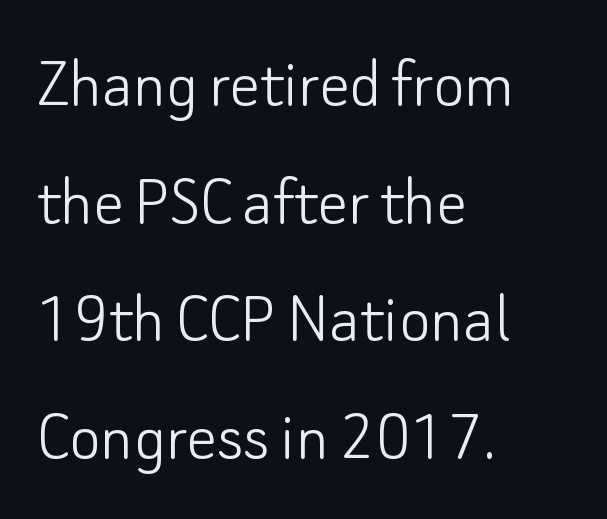
Baseline-to-baseline distance is the conventional proportion of letter height. The gaps between neighbouring characters are ordinary and unremarkable. This sample is left-justified, so line endings fall wherever the words run out. Weight: regular or lighter. If you drew a line through each stem, it would be perfectly vertical. Nope, no serifs anywhere on these letters.
